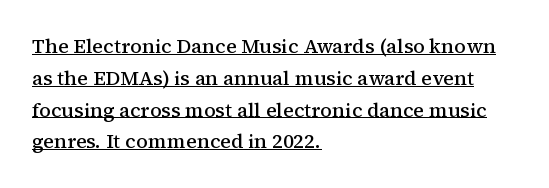
The image shows 20 px text type, upright; set left-aligned, normal line spacing (1.59x), normal letter spacing, underlined.
